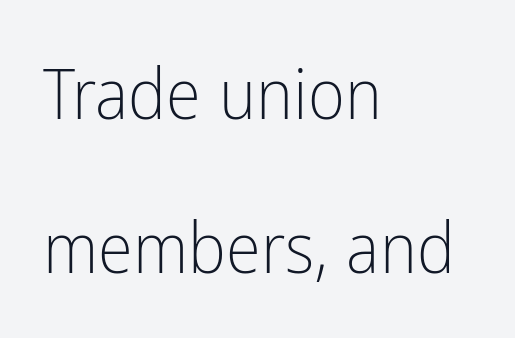
The image shows 71 px light, condensed sans-serif type, upright; set left-aligned, loose line spacing (2.17x), normal letter spacing, not underlined; low stroke contrast and a medium x-height.
